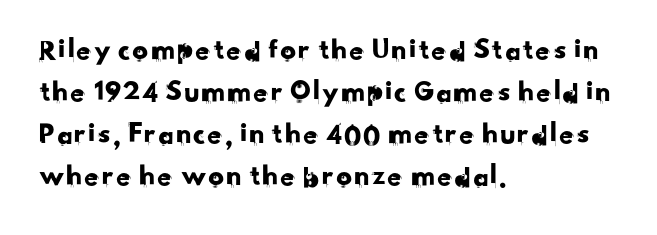
Q: Is the typeface a serif or a sans-serif typeface? A: Sans-serif.
Q: Is the text underlined? A: No.
Q: How is the paragraph aligned? A: Left-aligned.
Q: Is the spacing between letters normal or unusually wide? A: Normal.
Q: Is the spacing between lines tight, normal or loose? A: Normal.
Q: Width (condensed, normal, or wide)? A: Normal.
Q: Stroke contrast? A: Low.
Q: x-height? A: Small.
Q: Monospaced? A: No.
